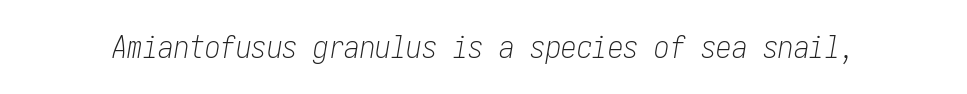
Q: Is the text bold? A: No.
Q: Is the text italic (slanted)? A: Yes, it leans right by about 10 degrees.
Q: Is the text underlined? A: No.
Q: Is the spacing between letters normal or unusually wide? A: Normal.
Q: Width (condensed, normal, or wide)? A: Condensed.
Q: Stroke contrast? A: Low.
Q: x-height? A: Medium.
